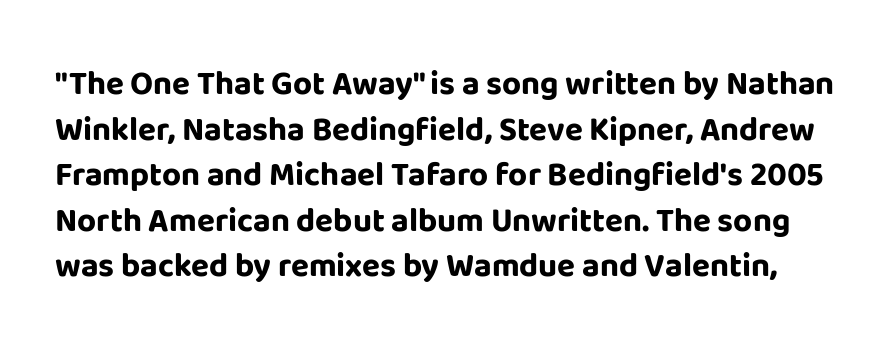
Q: Is the text bold? A: Yes.
Q: Is the text italic (slanted)? A: No, it is upright.
Q: Is the typeface a serif or a sans-serif typeface? A: Sans-serif.
Q: Is the text underlined? A: No.
Q: Is the spacing between letters normal or unusually wide? A: Normal.
Q: Is the spacing between lines tight, normal or loose? A: Normal.
Q: Width (condensed, normal, or wide)? A: Normal.
Q: Stroke contrast? A: Low.
Q: x-height? A: Large.
Q: Monospaced? A: No.
